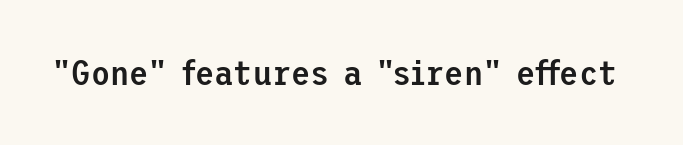
Q: Is the text bold? A: Semi-bold.
Q: Is the text italic (slanted)? A: No, it is upright.
Q: Is the typeface a serif or a sans-serif typeface? A: Sans-serif.
Q: Is the text underlined? A: No.
Q: Is the spacing between letters normal or unusually wide? A: Normal.
Q: Width (condensed, normal, or wide)? A: Normal.
Q: Stroke contrast? A: Low.
Q: x-height? A: Medium.
